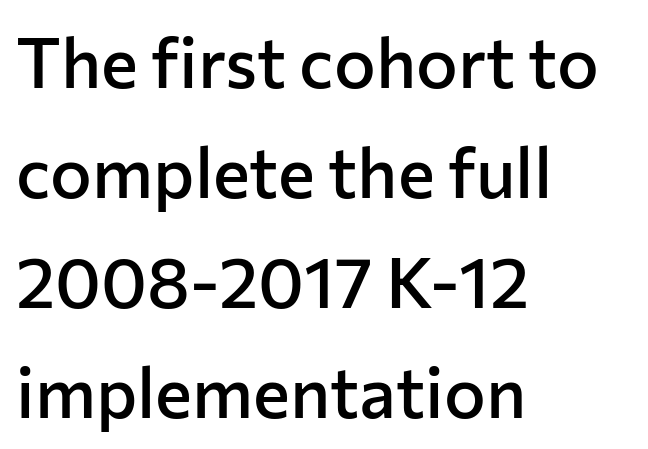
{"serif": "no", "italic": "no", "bold": "semi", "weight": "semibold", "width": "normal", "stroke_contrast": "low", "x_height": "medium", "monospaced": "no", "underline": "no", "align": "left", "line_spacing": "normal", "line_spacing_ratio": 1.57, "letter_spacing": "normal", "letter_spacing_em": 0.0, "glyph_px": 70}
